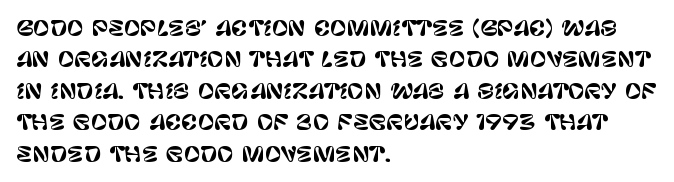
{"underline": "no", "align": "left", "line_spacing": "normal", "line_spacing_ratio": 1.57, "letter_spacing": "normal", "letter_spacing_em": 0.0, "glyph_px": 20}
